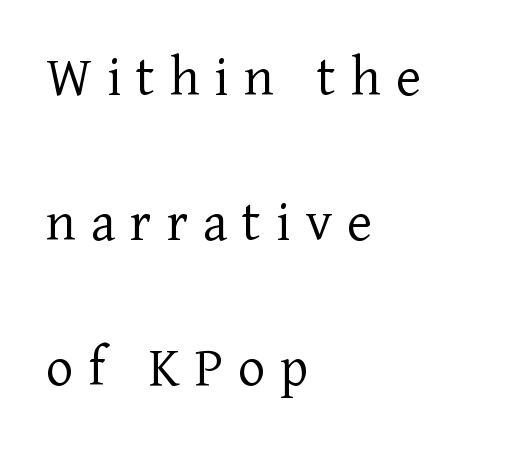
{"serif": "yes", "italic": "no", "bold": "no", "weight": "light", "width": "normal", "stroke_contrast": "low", "x_height": "medium", "monospaced": "no", "underline": "no", "align": "left", "line_spacing": "loose", "line_spacing_ratio": 2.46, "letter_spacing": "wide", "letter_spacing_em": 0.25, "glyph_px": 59}
